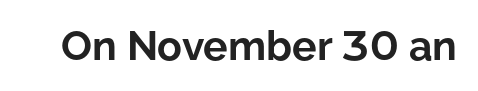
Q: Is the text bold? A: Yes.
Q: Is the text italic (slanted)? A: No, it is upright.
Q: Is the typeface a serif or a sans-serif typeface? A: Sans-serif.
Q: Is the text underlined? A: No.
Q: Is the spacing between letters normal or unusually wide? A: Normal.
Q: Width (condensed, normal, or wide)? A: Normal.
Q: Stroke contrast? A: Low.
Q: x-height? A: Medium.
Q: Monospaced? A: No.
